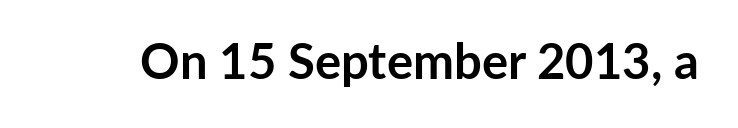
The image shows 49 px semibold sans-serif type, upright; set normal letter spacing, not underlined; low stroke contrast and a medium x-height.
